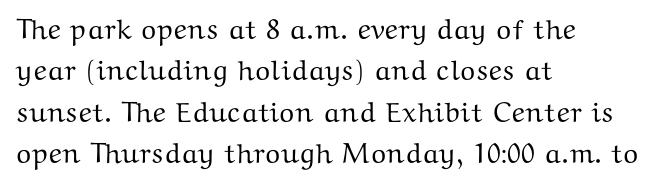
The image shows 28 px wide serif type, upright; set left-aligned, normal line spacing (1.48x), normal letter spacing, not underlined; medium stroke contrast and a medium x-height.
